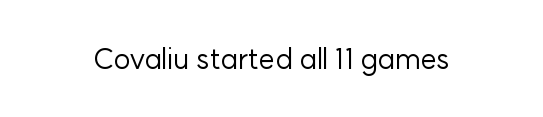
{"serif": "no", "italic": "no", "bold": "no", "weight": "regular", "width": "normal", "stroke_contrast": "low", "x_height": "medium", "monospaced": "no", "underline": "no", "letter_spacing": "normal", "letter_spacing_em": 0.0, "glyph_px": 29}
